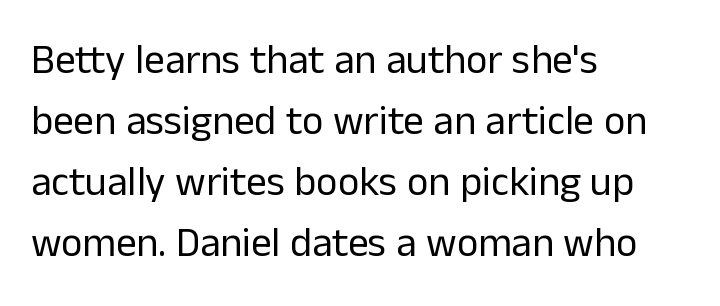
Q: Is the text bold? A: No.
Q: Is the text italic (slanted)? A: No, it is upright.
Q: Is the typeface a serif or a sans-serif typeface? A: Sans-serif.
Q: Is the text underlined? A: No.
Q: How is the paragraph aligned? A: Left-aligned.
Q: Is the spacing between letters normal or unusually wide? A: Normal.
Q: Is the spacing between lines tight, normal or loose? A: Normal.
Q: Width (condensed, normal, or wide)? A: Normal.
Q: Stroke contrast? A: Low.
Q: x-height? A: Medium.
Q: Monospaced? A: No.
